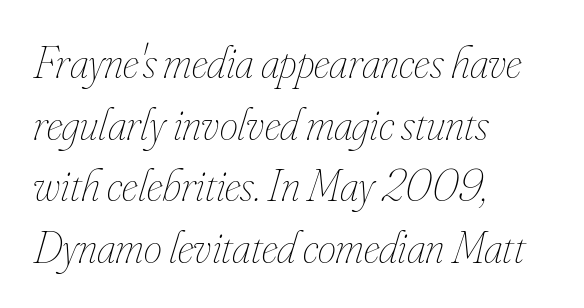
Q: Is the text bold? A: No.
Q: Is the text italic (slanted)? A: Yes, it leans right by about 16 degrees.
Q: Is the text underlined? A: No.
Q: How is the paragraph aligned? A: Left-aligned.
Q: Is the spacing between letters normal or unusually wide? A: Normal.
Q: Is the spacing between lines tight, normal or loose? A: Normal.
Q: Width (condensed, normal, or wide)? A: Condensed.
Q: Stroke contrast? A: Low.
Q: x-height? A: Small.
Q: Monospaced? A: No.
